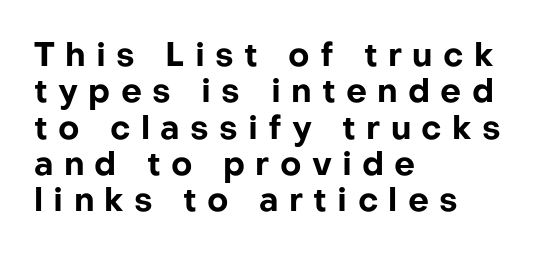
The compositor pushed each line to the left boundary. Whoever set this chose condensed vertical rhythm over breathing room. Ascenders rise straight up at ninety degrees. Compared with an ordinary text face, these strokes are far heavier — a full bold. This rendering employs a face without finishing strokes, i.e., a sans-serif. Does extra space separate the letters? Yes, quite a lot of it.
